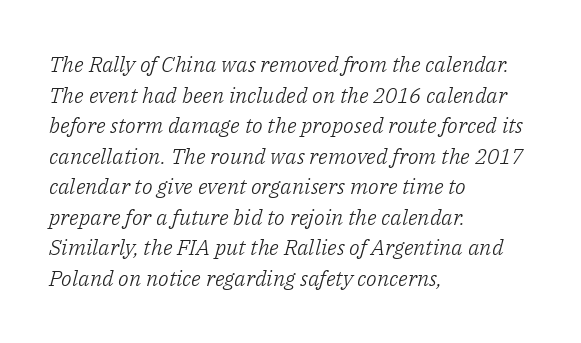
{"italic": "yes", "lean": "right", "slant_degrees": 14, "bold": "no", "underline": "no", "align": "left", "line_spacing": "normal", "line_spacing_ratio": 1.39, "letter_spacing": "normal", "letter_spacing_em": 0.0, "glyph_px": 22}
